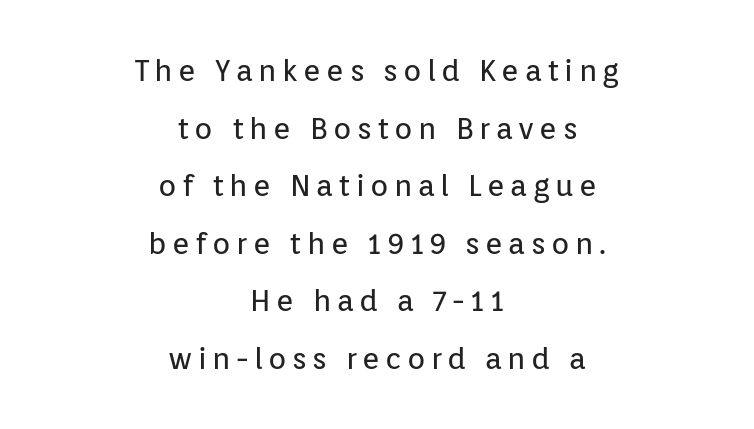
Q: Is the text bold? A: No.
Q: Is the text italic (slanted)? A: No, it is upright.
Q: Is the typeface a serif or a sans-serif typeface? A: Sans-serif.
Q: Is the text underlined? A: No.
Q: How is the paragraph aligned? A: Centered.
Q: Is the spacing between lines tight, normal or loose? A: Loose.
Q: Width (condensed, normal, or wide)? A: Normal.
Q: Stroke contrast? A: Low.
Q: x-height? A: Medium.
Q: Monospaced? A: No.
